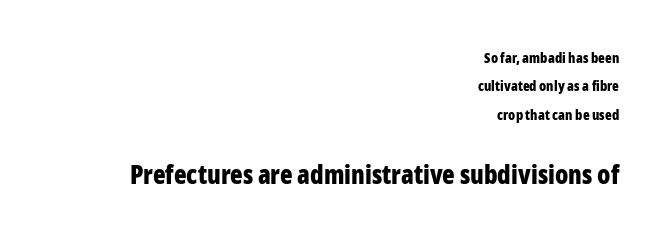
The image shows 26 px bold type, upright; set right-aligned, loose line spacing (2.03x), normal letter spacing, not underlined; the second (bottom) block is 1.86x larger.
